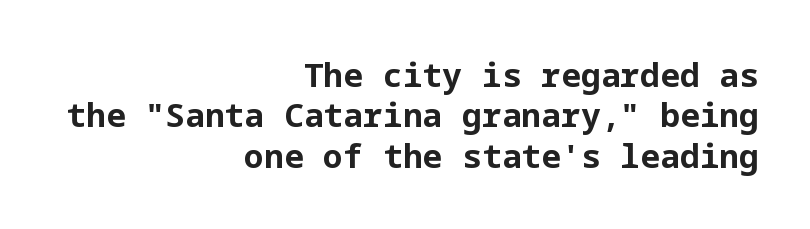
Q: Is the text bold? A: Yes.
Q: Is the text italic (slanted)? A: No, it is upright.
Q: Is the typeface a serif or a sans-serif typeface? A: Sans-serif.
Q: Is the text underlined? A: No.
Q: How is the paragraph aligned? A: Right-aligned.
Q: Is the spacing between letters normal or unusually wide? A: Normal.
Q: Width (condensed, normal, or wide)? A: Normal.
Q: Stroke contrast? A: Low.
Q: x-height? A: Medium.
